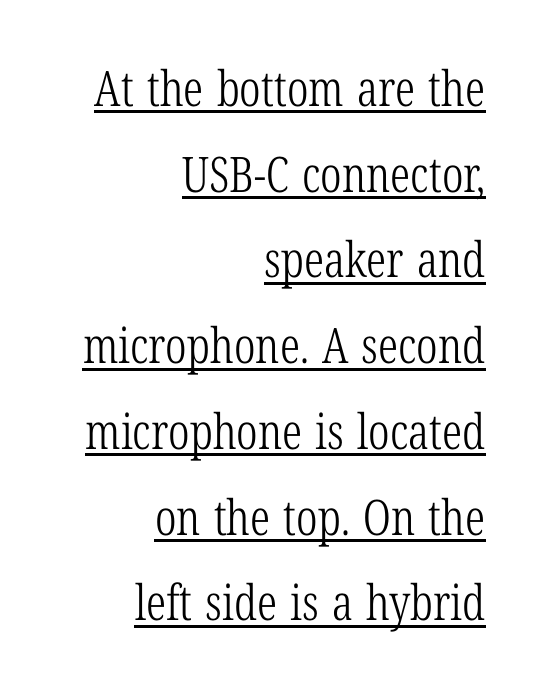
The image shows 49 px light, condensed serif type, upright; set right-aligned, line spacing 1.75x, normal letter spacing, underlined; low stroke contrast and a medium x-height.
